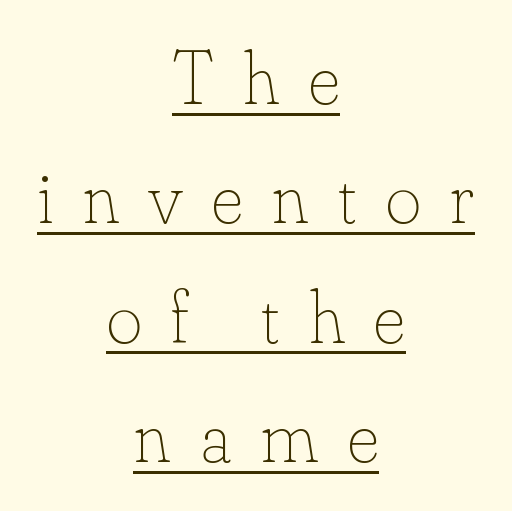
{"italic": "no", "bold": "no", "weight": "thin", "width": "normal", "stroke_contrast": "low", "x_height": "small", "monospaced": "no", "underline": "yes", "align": "center", "line_spacing": "normal", "line_spacing_ratio": 1.57, "letter_spacing": "wide", "letter_spacing_em": 0.39, "glyph_px": 76}
